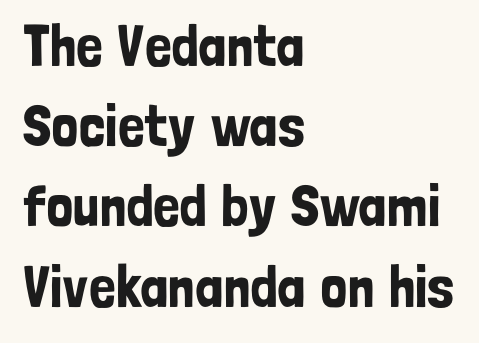
Each letter's strokes conclude bluntly, with no projecting serifs. Quick note: not italic, upright. Nobody touched the tracking dial on this one. The passage shown is typed in a proportional face where columns would drift.
